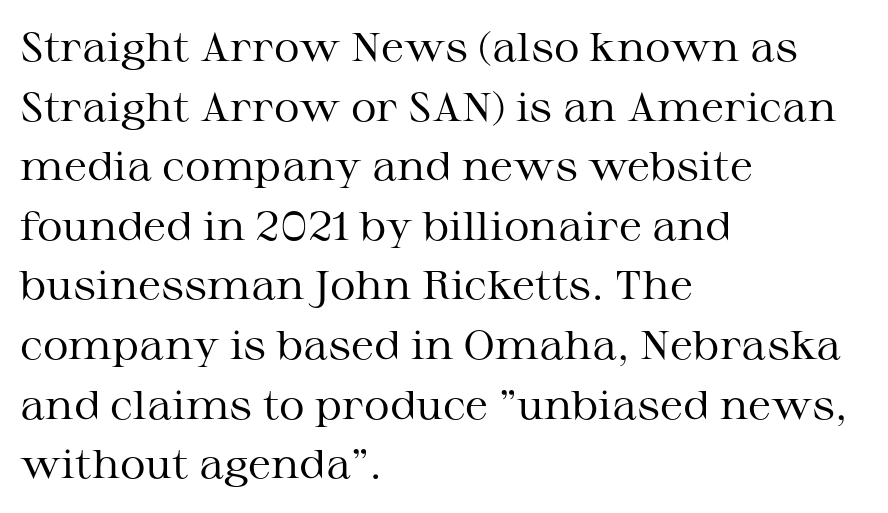
This sample uses an upright cut, with every glyph sitting square on the baseline. The leading is moderate, giving the passage an even texture. Proportional: the letters do not fall into vertical columns. Is this a sans? No — the strokes have serifs. The weight tops out at a normal text grade.
